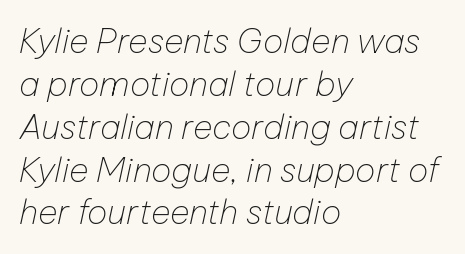
{"italic": "yes", "lean": "right", "slant_degrees": 12, "bold": "no", "weight": "thin", "width": "normal", "stroke_contrast": "low", "x_height": "medium", "monospaced": "no", "underline": "no", "align": "left", "line_spacing": "normal", "line_spacing_ratio": 1.26, "letter_spacing": "normal", "letter_spacing_em": 0.0, "glyph_px": 34}
